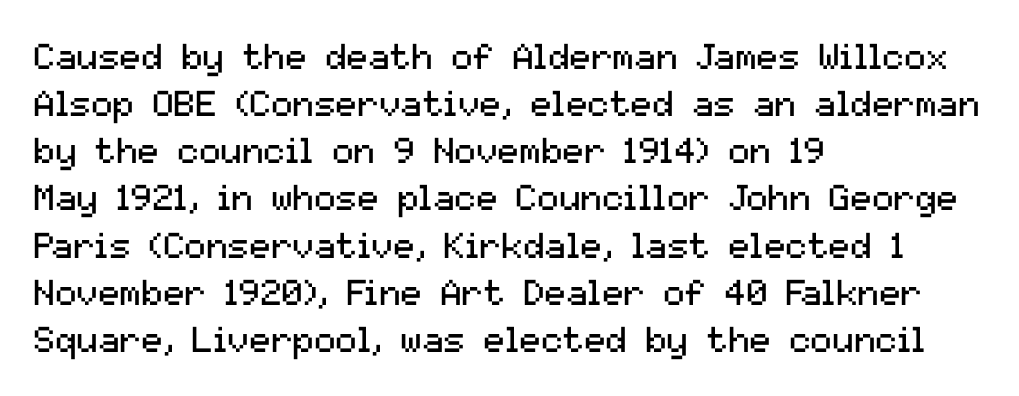
Q: Is the text bold? A: No.
Q: Is the text italic (slanted)? A: No, it is upright.
Q: Is the typeface a serif or a sans-serif typeface? A: Sans-serif.
Q: Is the text underlined? A: No.
Q: How is the paragraph aligned? A: Left-aligned.
Q: Is the spacing between letters normal or unusually wide? A: Normal.
Q: Is the spacing between lines tight, normal or loose? A: Normal.
Q: Width (condensed, normal, or wide)? A: Normal.
Q: Stroke contrast? A: Medium.
Q: x-height? A: Medium.
Q: Monospaced? A: No.
